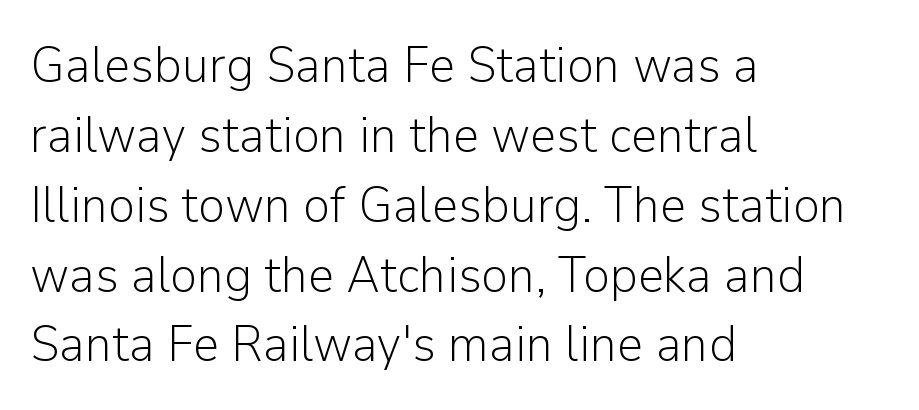
The paragraph has a hard left edge and a soft right edge. Tracking value appears to be zero — textbook default spacing. Descender tails drop into unmarked territory. Notice how the stems are strictly vertical — no italics here. The vertical gap from one line to the next is medium. Character widths vary here, with narrow letters taking less room than wide ones.
